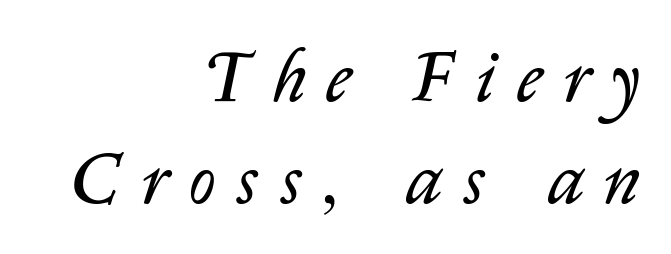
Q: Is the text bold? A: No.
Q: Is the text italic (slanted)? A: Yes, it leans right by about 14 degrees.
Q: Is the text underlined? A: No.
Q: How is the paragraph aligned? A: Right-aligned.
Q: Is the spacing between letters normal or unusually wide? A: Unusually wide.
Q: Is the spacing between lines tight, normal or loose? A: Normal.
Q: Width (condensed, normal, or wide)? A: Normal.
Q: Stroke contrast? A: Low.
Q: x-height? A: Medium.
Q: Monospaced? A: No.
